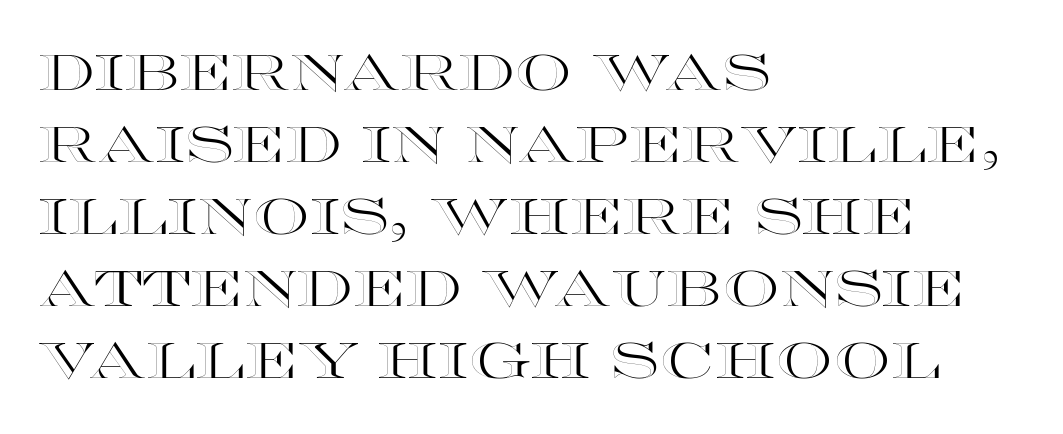
The image shows 50 px wide type, upright; set left-aligned, normal line spacing (1.44x), normal letter spacing, not underlined; a large x-height.
